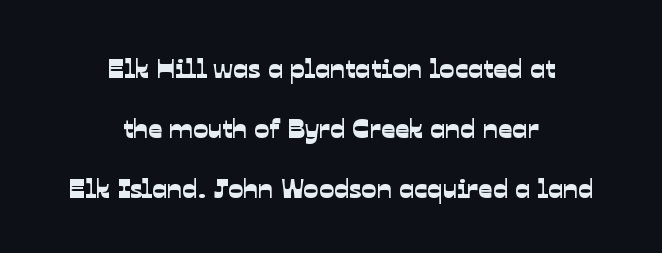
{"serif": "no", "width": "normal", "stroke_contrast": "low", "x_height": "medium", "monospaced": "no", "underline": "no", "align": "center", "line_spacing": "loose", "line_spacing_ratio": 2.15, "letter_spacing": "normal", "letter_spacing_em": 0.0, "glyph_px": 28}
